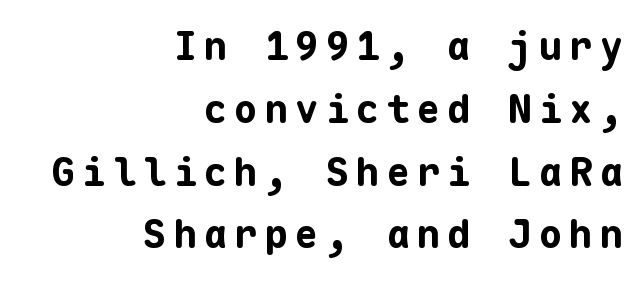
{"serif": "no", "italic": "no", "bold": "yes", "weight": "bold", "width": "normal", "stroke_contrast": "low", "x_height": "medium", "monospaced": "yes", "underline": "no", "align": "right", "line_spacing": "normal", "line_spacing_ratio": 1.61, "glyph_px": 39}
